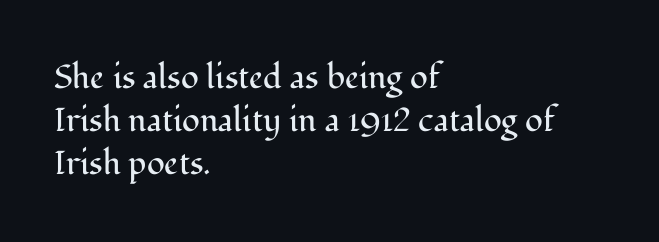
The image shows 33 px regular-weight serif type, upright; set left-aligned, normal line spacing (1.31x), normal letter spacing, not underlined; medium stroke contrast and a medium x-height.
